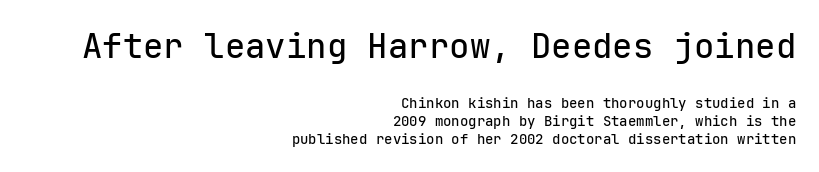
{"serif": "no", "italic": "no", "width": "normal", "stroke_contrast": "low", "x_height": "medium", "monospaced": "yes", "underline": "no", "align": "right", "line_spacing": "normal", "line_spacing_ratio": 1.27, "letter_spacing": "normal", "letter_spacing_em": 0.0, "larger_block": "first", "size_ratio": 2.43, "glyph_px": 34}
